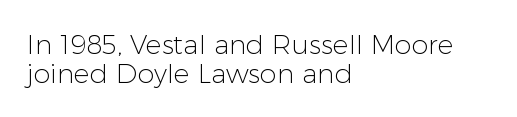
Q: Is the text bold? A: No.
Q: Is the text italic (slanted)? A: No, it is upright.
Q: Is the text underlined? A: No.
Q: How is the paragraph aligned? A: Left-aligned.
Q: Is the spacing between letters normal or unusually wide? A: Normal.
Q: Is the spacing between lines tight, normal or loose? A: Tight.
